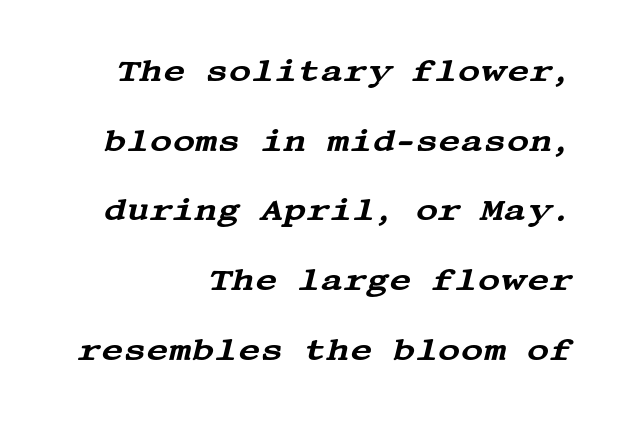
The image shows 31 px wide serif type, italic (leaning right); set right-aligned, loose line spacing (2.25x), normal letter spacing, not underlined; medium stroke contrast and a large x-height.
